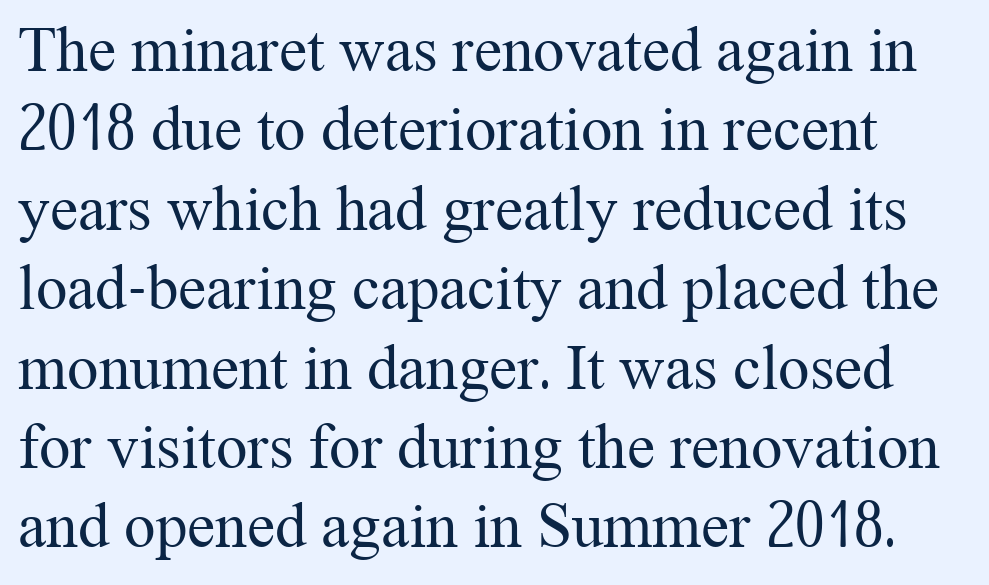
Q: Is the text bold? A: No.
Q: Is the text italic (slanted)? A: No, it is upright.
Q: Is the typeface a serif or a sans-serif typeface? A: Serif.
Q: Is the text underlined? A: No.
Q: Is the spacing between letters normal or unusually wide? A: Normal.
Q: Is the spacing between lines tight, normal or loose? A: Normal.
Q: Width (condensed, normal, or wide)? A: Normal.
Q: Stroke contrast? A: Medium.
Q: x-height? A: Medium.
Q: Monospaced? A: No.
